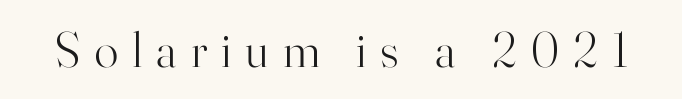
The image shows 49 px light serif type, upright; set unusually wide letter spacing (+0.29 em), not underlined; high stroke contrast and a small x-height.
